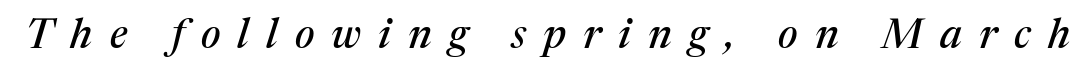
{"serif": "yes", "italic": "yes", "lean": "right", "slant_degrees": 17, "width": "normal", "stroke_contrast": "medium", "x_height": "medium", "monospaced": "no", "underline": "no", "letter_spacing": "wide", "letter_spacing_em": 0.42, "glyph_px": 41}
